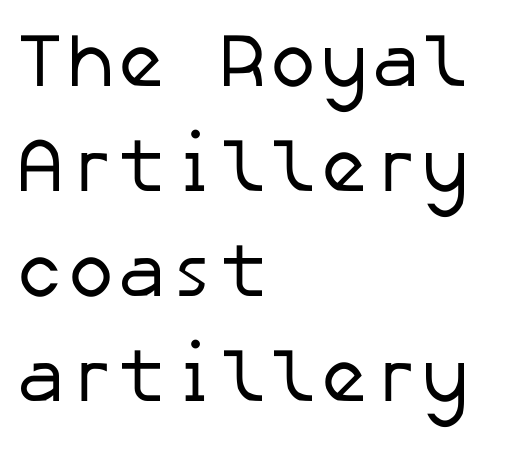
The image shows 76 px regular-weight sans-serif type; set left-aligned, normal line spacing (1.38x), normal letter spacing, not underlined; low stroke contrast and a medium x-height.
